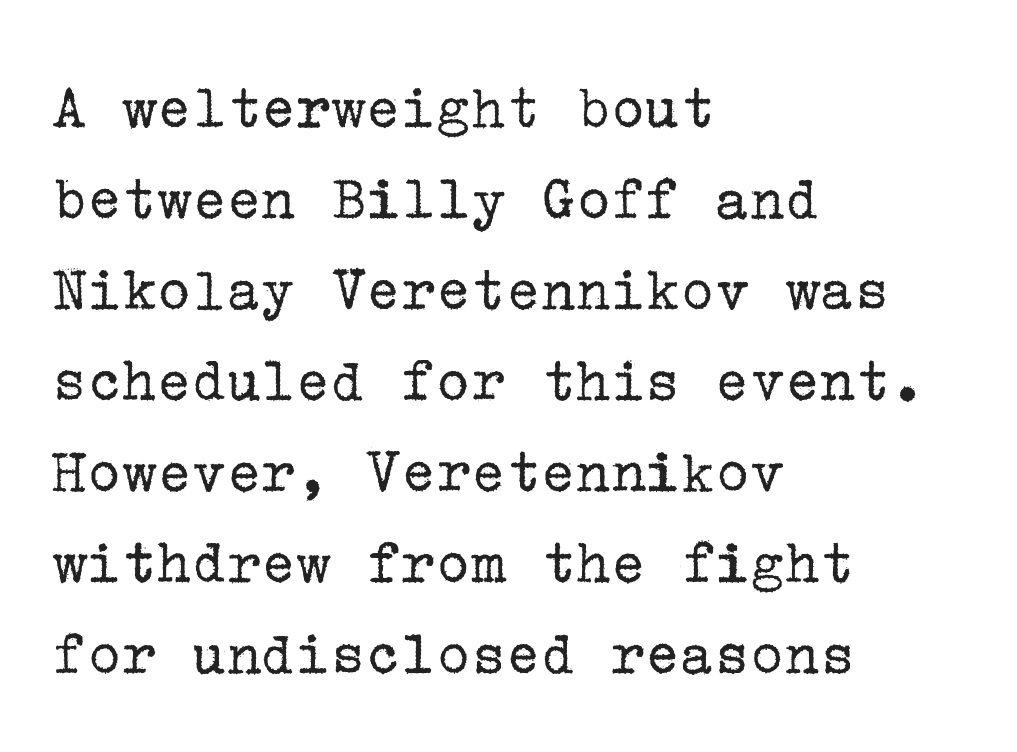
In terms of posture, this sample is upright. Weight: not bold — regular or lighter. This is serif lettering, the kind often seen in printed books. Summary of vertical rhythm: regular, with standard interline spacing. The typesetter chose a ragged-right arrangement here.
